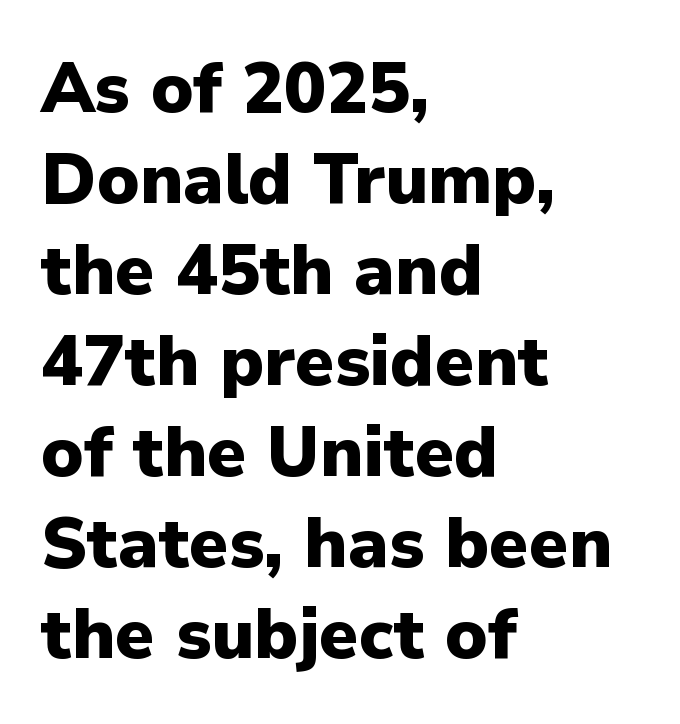
{"serif": "no", "italic": "no", "bold": "yes", "weight": "heavy", "width": "normal", "stroke_contrast": "low", "x_height": "medium", "monospaced": "no", "underline": "no", "align": "left", "line_spacing": "normal", "line_spacing_ratio": 1.3, "letter_spacing": "normal", "letter_spacing_em": 0.0, "glyph_px": 70}
